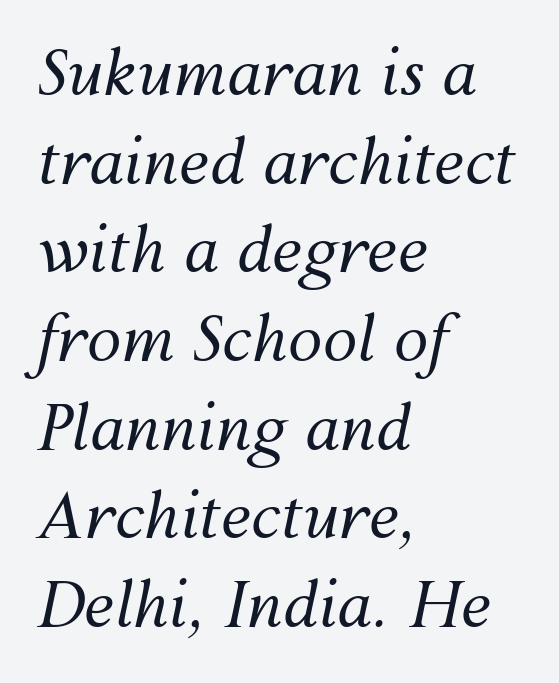
The image shows 62 px regular-weight type, italic (leaning right); set left-aligned, normal line spacing (1.43x), normal letter spacing, not underlined; medium stroke contrast and a medium x-height.
